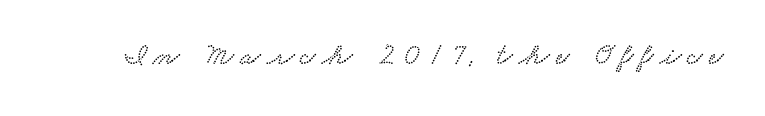
Do the characters align in a grid? No, the font is proportional. Display-style spreading of the glyphs; the letterfit is very open. Is this a sans? No — the strokes have serifs. The baseline area is clear.
